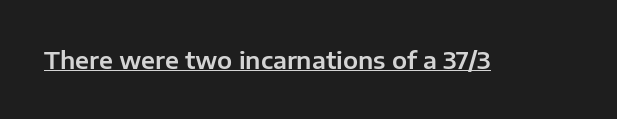
{"italic": "no", "underline": "yes", "letter_spacing": "normal", "letter_spacing_em": 0.0, "glyph_px": 24}
